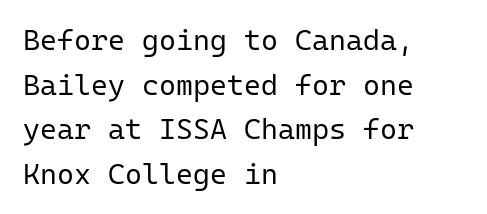
{"serif": "no", "italic": "no", "bold": "no", "weight": "regular", "width": "normal", "stroke_contrast": "low", "x_height": "medium", "monospaced": "yes", "underline": "no", "align": "left", "line_spacing": "normal", "line_spacing_ratio": 1.54, "letter_spacing": "normal", "letter_spacing_em": 0.0, "glyph_px": 29}
